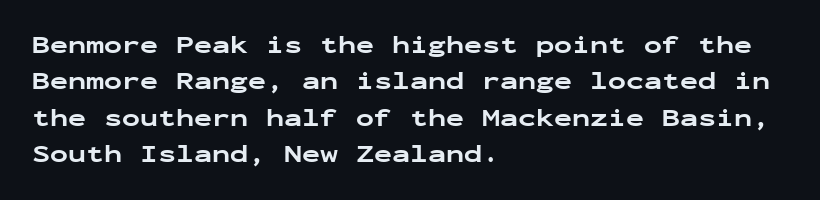
Q: Is the text bold? A: Yes.
Q: Is the text italic (slanted)? A: No, it is upright.
Q: Is the text underlined? A: No.
Q: How is the paragraph aligned? A: Left-aligned.
Q: Is the spacing between letters normal or unusually wide? A: Normal.
Q: Is the spacing between lines tight, normal or loose? A: Normal.
